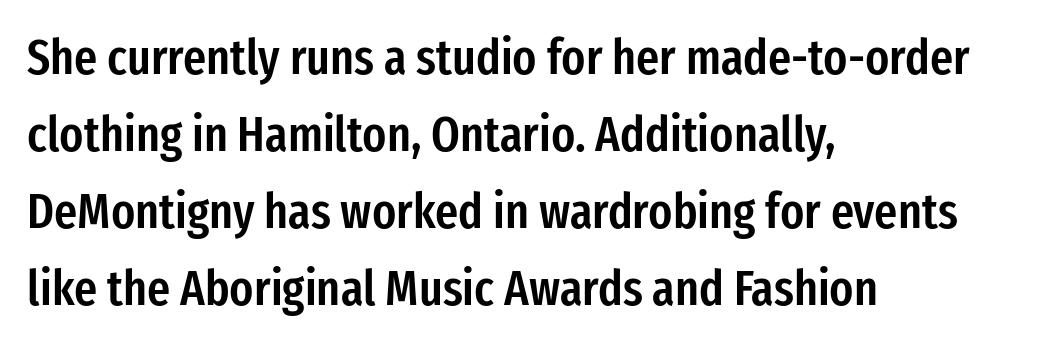
{"serif": "no", "italic": "no", "bold": "semi", "weight": "semibold", "width": "condensed", "stroke_contrast": "low", "x_height": "medium", "monospaced": "no", "underline": "no", "align": "left", "line_spacing": "normal", "line_spacing_ratio": 1.54, "letter_spacing": "normal", "letter_spacing_em": 0.0, "glyph_px": 50}
